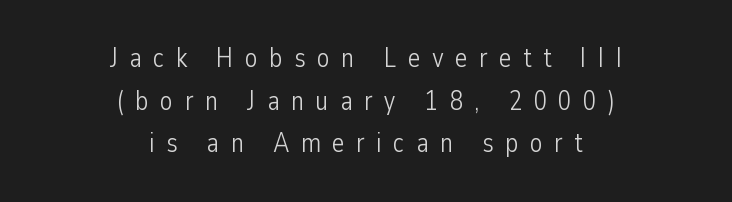
Summary of vertical rhythm: regular, with standard interline spacing. Nobody drew a line under any word here. The specimen reads as upright at a glance. Heaviness? Minimal to ordinary, like unemphasized prose.
